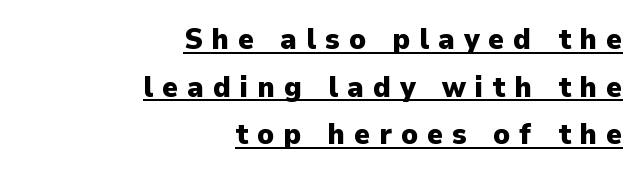
{"serif": "no", "italic": "no", "bold": "yes", "weight": "heavy", "width": "normal", "stroke_contrast": "low", "x_height": "medium", "monospaced": "no", "underline": "yes", "align": "right", "line_spacing": "normal", "line_spacing_ratio": 1.59, "letter_spacing": "wide", "letter_spacing_em": 0.3, "glyph_px": 30}
